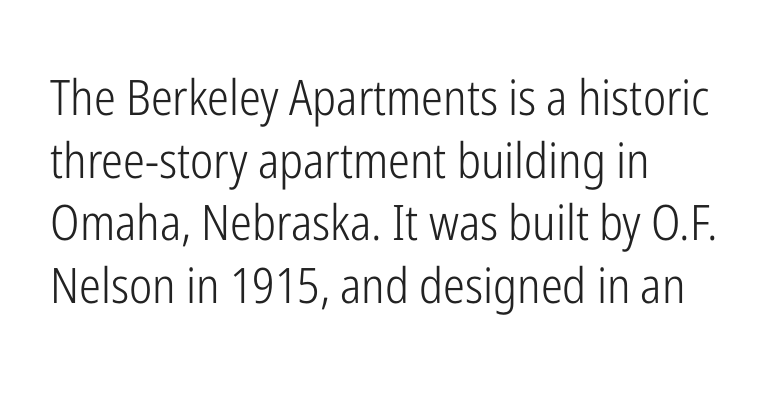
The image shows 49 px light, condensed sans-serif type, upright; set left-aligned, normal line spacing (1.28x), normal letter spacing, not underlined; low stroke contrast and a medium x-height.
